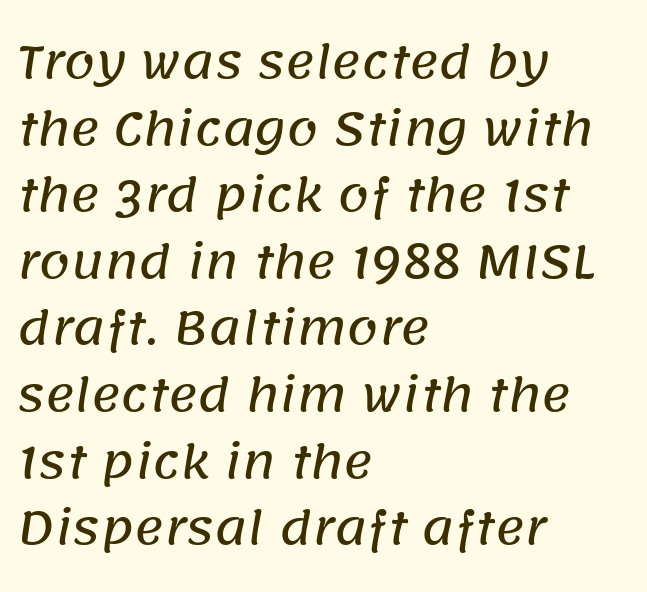
The ragged edge is on the right, which tells us the setting is flush left. The face used here is a sans, in the tradition of grotesques and geometrics. Think of a printed novel: that variable character pitch is what you see here. The passage shown has conventional tracking throughout. A normal amount of white space separates one row of letters from the next.
